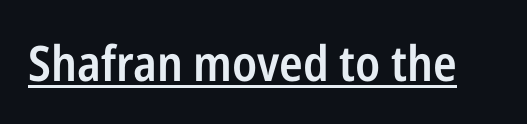
The typography opts for an upright posture over an oblique one. There is no visible air inserted between adjacent glyphs. This sample carries an underscore along the baseline area. I'd call this a sans setting — the letters go barefoot.
